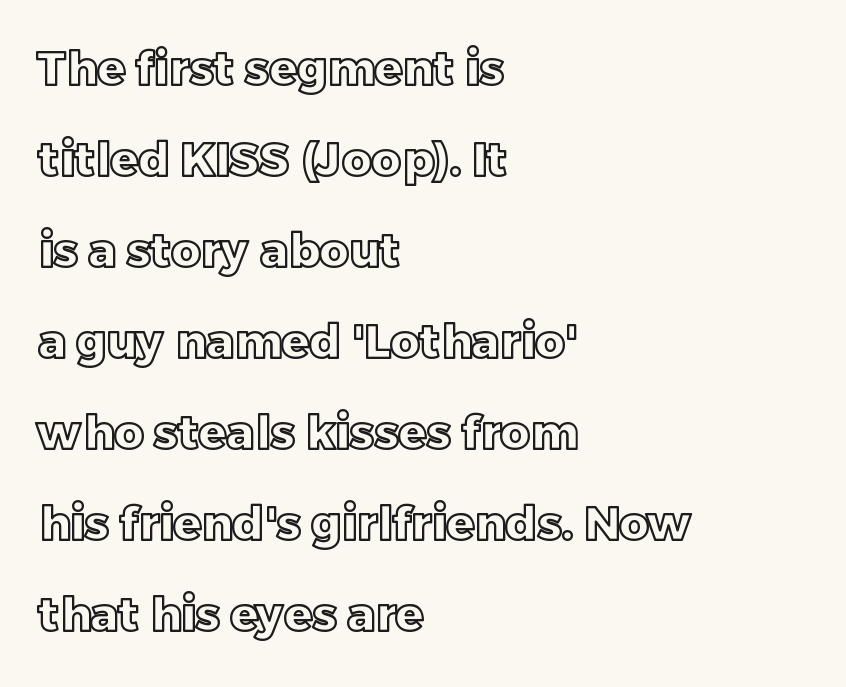
{"italic": "no", "width": "normal", "x_height": "large", "monospaced": "no", "underline": "no", "align": "left", "line_spacing": "loose", "line_spacing_ratio": 1.98, "letter_spacing": "normal", "letter_spacing_em": 0.0, "glyph_px": 46}
